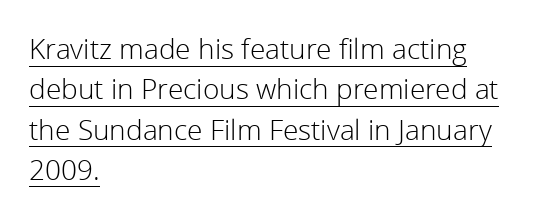
{"serif": "no", "italic": "no", "bold": "no", "weight": "light", "width": "normal", "stroke_contrast": "low", "x_height": "medium", "monospaced": "no", "underline": "yes", "align": "left", "line_spacing": "normal", "line_spacing_ratio": 1.44, "letter_spacing": "normal", "letter_spacing_em": 0.0, "glyph_px": 28}
